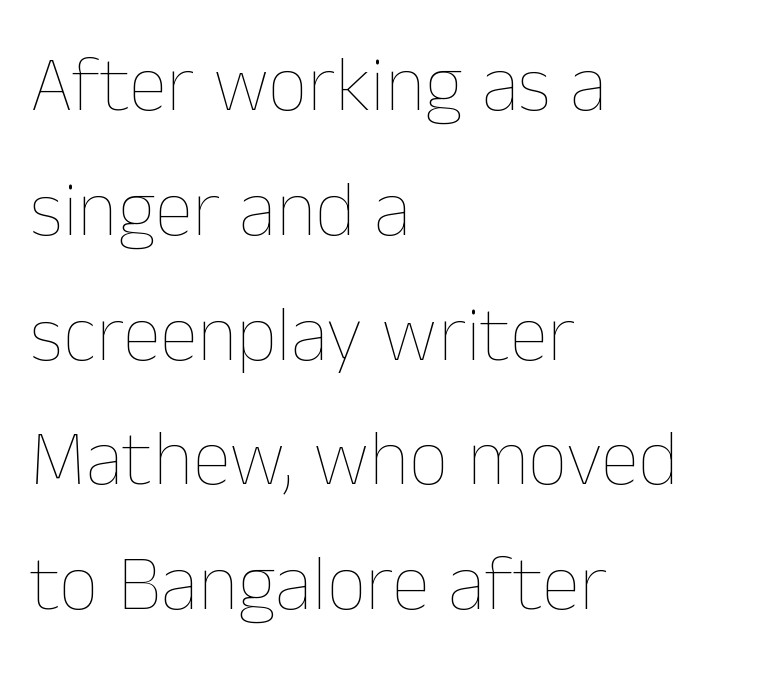
The image shows 78 px thin type, upright; set left-aligned, normal line spacing (1.6x), normal letter spacing, not underlined; low stroke contrast and a medium x-height.
